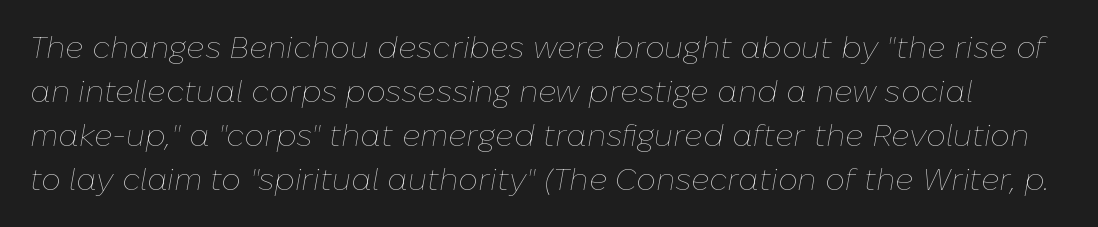
Does the lettering tilt? It does — this is italic. You could not count columns in this text — the font is proportionally spaced. The words here are not underlined. Look at the tracking — it's just the regular setting, nothing added.
